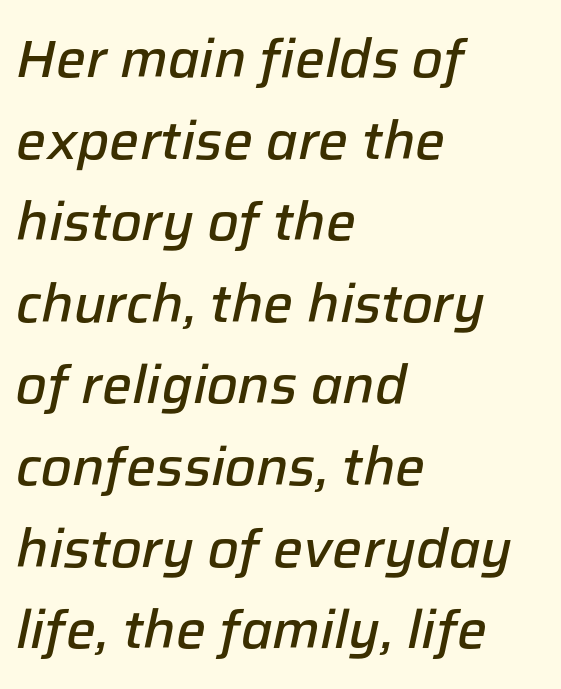
{"italic": "yes", "lean": "right", "slant_degrees": 12, "bold": "semi", "weight": "semibold", "width": "normal", "stroke_contrast": "low", "x_height": "medium", "monospaced": "no", "underline": "no", "align": "left", "line_spacing": "normal", "line_spacing_ratio": 1.54, "letter_spacing": "normal", "letter_spacing_em": 0.0, "glyph_px": 53}
